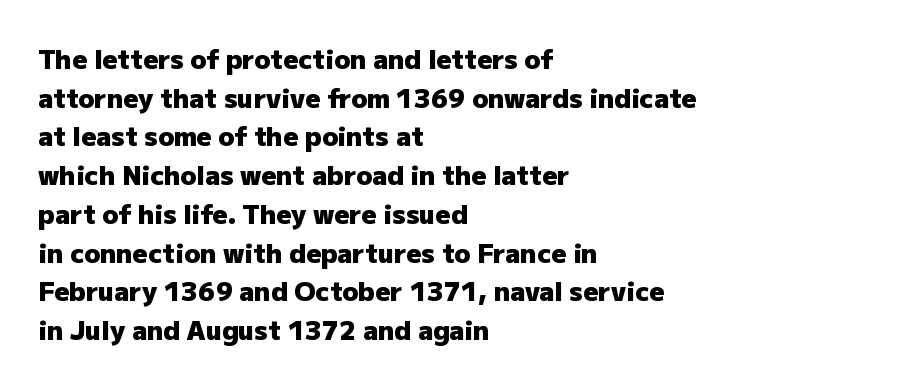
Leading: standard. Glyph-to-glyph distance matches everyday printed text. The face used here has the dense, thick strokes of a bold. These lines stack with their left ends in a neat column.
